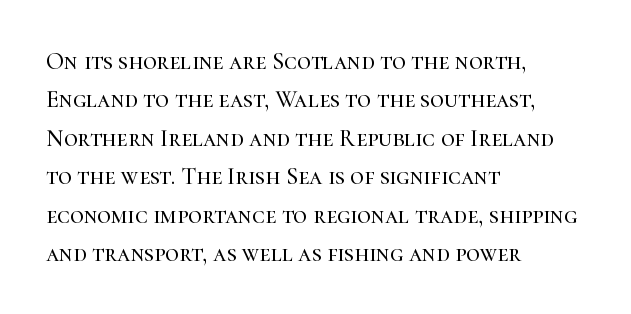
Q: Is the text italic (slanted)? A: No, it is upright.
Q: Is the text underlined? A: No.
Q: How is the paragraph aligned? A: Left-aligned.
Q: Is the spacing between letters normal or unusually wide? A: Normal.
Q: Is the spacing between lines tight, normal or loose? A: Normal.
